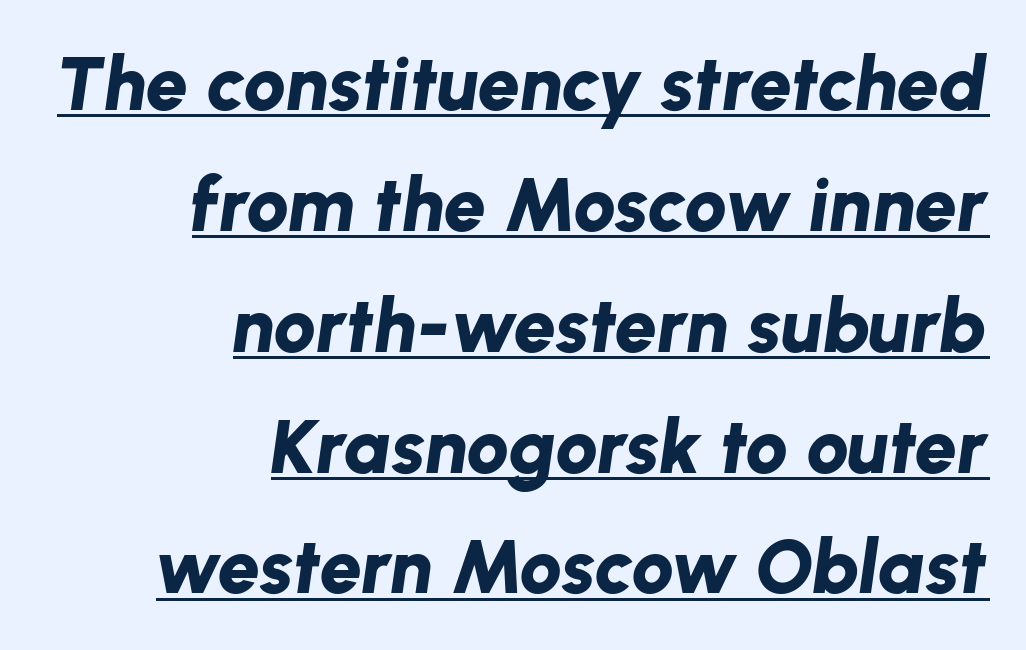
{"italic": "yes", "lean": "right", "slant_degrees": 8, "bold": "yes", "weight": "bold", "width": "normal", "stroke_contrast": "low", "x_height": "medium", "monospaced": "no", "underline": "yes", "align": "right", "line_spacing": "normal", "line_spacing_ratio": 1.59, "letter_spacing": "normal", "letter_spacing_em": 0.0, "glyph_px": 76}
